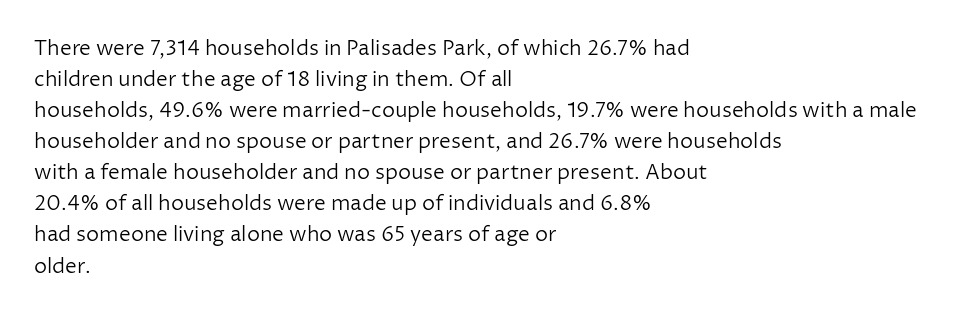
No chunkiness to these letters — they're not bold. The area under the type is left untouched. This rendering uses left alignment, leaving the right contour irregular. The font's upright variant was chosen for this text. Compared with typical body copy, the letter spacing here is the same.
